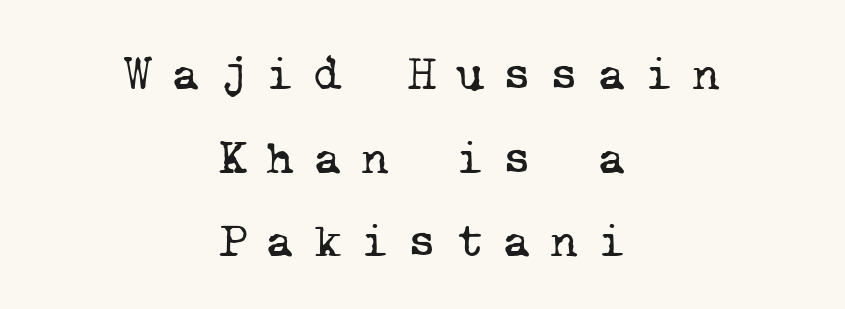
Substantial extra tracking has been applied to these lines. Weight class: somewhere from thin through regular. Monospaced: the letters line up in strict vertical columns. Neither beginnings nor endings align; midpoints do.
